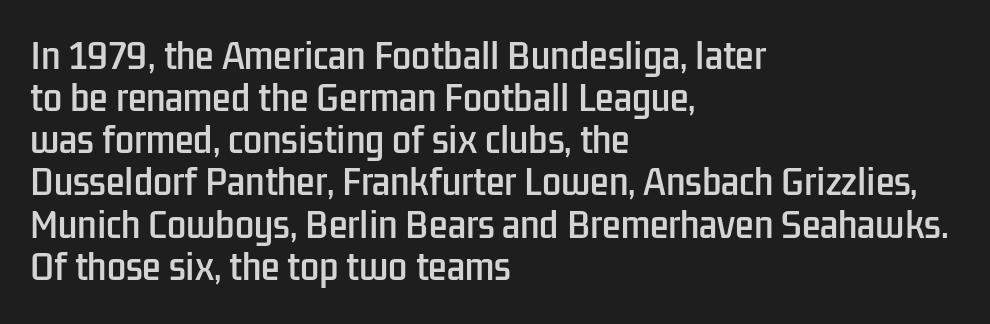
Q: Is the text italic (slanted)? A: No, it is upright.
Q: Is the typeface a serif or a sans-serif typeface? A: Sans-serif.
Q: Is the text underlined? A: No.
Q: How is the paragraph aligned? A: Left-aligned.
Q: Is the spacing between letters normal or unusually wide? A: Normal.
Q: Width (condensed, normal, or wide)? A: Condensed.
Q: Stroke contrast? A: Low.
Q: x-height? A: Medium.
Q: Monospaced? A: No.
